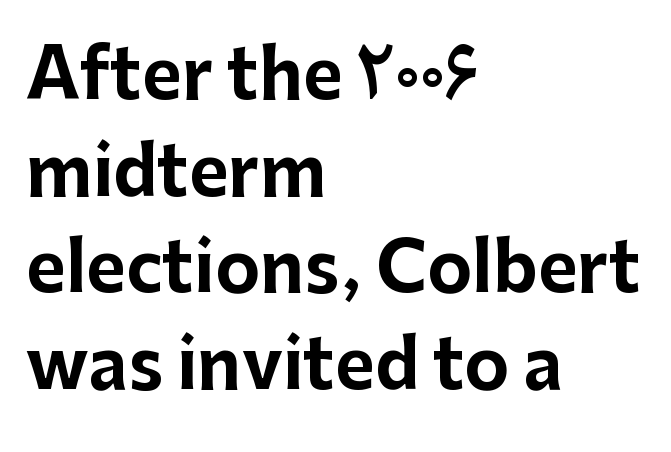
The image shows 68 px bold sans-serif type, upright; set left-aligned, normal line spacing (1.42x), normal letter spacing, not underlined; low stroke contrast and a medium x-height.
